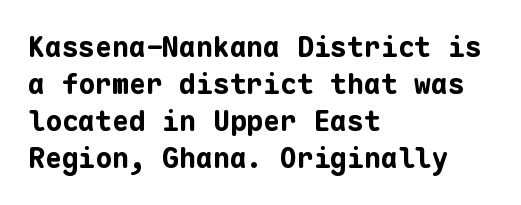
The image shows 28 px bold sans-serif type, upright, monospaced; set left-aligned, normal line spacing (1.32x), normal letter spacing, not underlined; low stroke contrast and a medium x-height.
